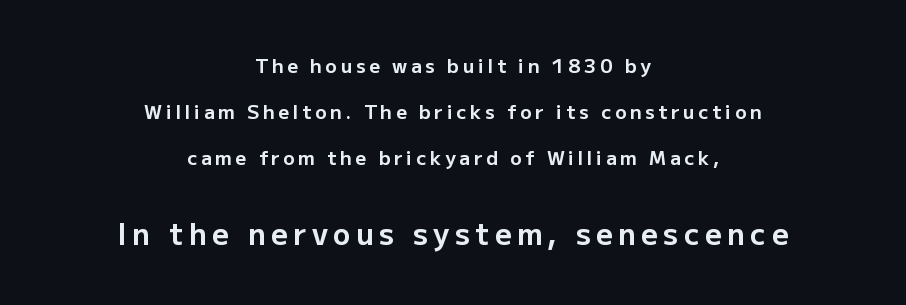
Regarding leading, the lines here are spaced well apart. Caption: upper text group reduced, lower text group enlarged. Both edges are ragged and mirror each other, which tells us the setting is centered. The face used here is a sans, in the tradition of grotesques and geometrics. A typesetter would mark this as roman, not italic. Rule under the text: the space is simply empty.
